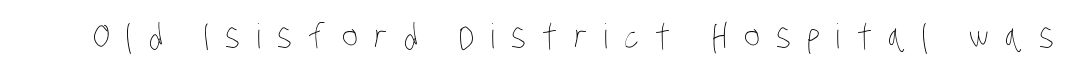
{"bold": "no", "weight": "thin", "width": "condensed", "stroke_contrast": "low", "x_height": "large", "monospaced": "no", "underline": "no", "letter_spacing": "wide", "letter_spacing_em": 0.48, "glyph_px": 34}
